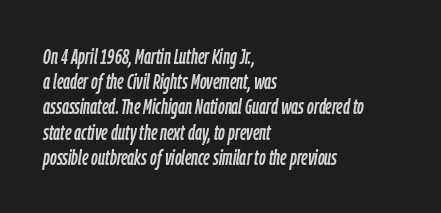
Q: Is the text italic (slanted)? A: Yes, it leans right by about 9 degrees.
Q: Is the text underlined? A: No.
Q: How is the paragraph aligned? A: Left-aligned.
Q: Is the spacing between letters normal or unusually wide? A: Normal.
